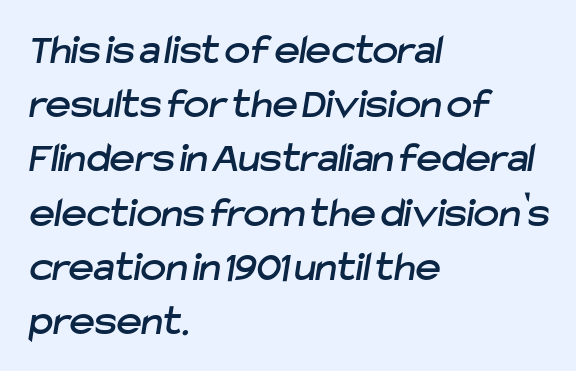
Q: Is the typeface a serif or a sans-serif typeface? A: Sans-serif.
Q: Is the text underlined? A: No.
Q: How is the paragraph aligned? A: Left-aligned.
Q: Is the spacing between letters normal or unusually wide? A: Normal.
Q: Is the spacing between lines tight, normal or loose? A: Normal.
Q: Width (condensed, normal, or wide)? A: Normal.
Q: Stroke contrast? A: Low.
Q: x-height? A: Medium.
Q: Monospaced? A: No.
